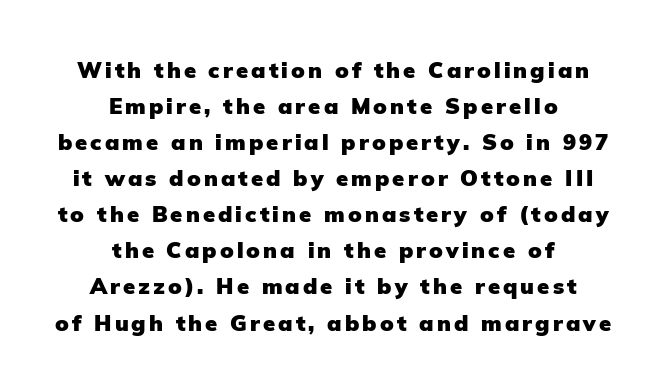
The image shows 22 px bold type, upright; set centered, normal line spacing (1.64x), not underlined.
